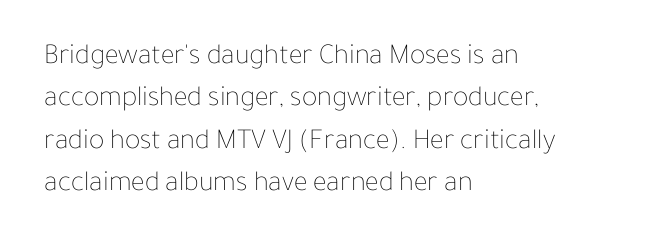
{"italic": "no", "bold": "no", "weight": "thin", "width": "normal", "stroke_contrast": "low", "x_height": "medium", "monospaced": "no", "underline": "no", "align": "left", "line_spacing": "normal", "line_spacing_ratio": 1.46, "letter_spacing": "normal", "letter_spacing_em": 0.0, "glyph_px": 29}
